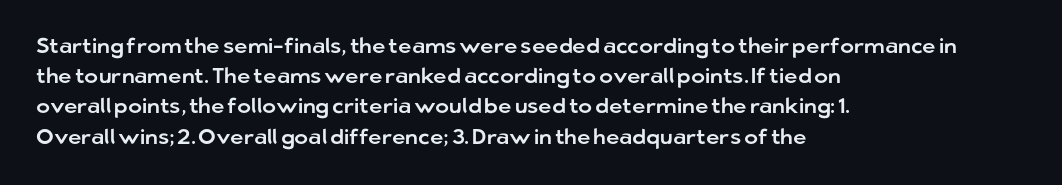
{"italic": "no", "underline": "no", "align": "left", "line_spacing": "normal", "line_spacing_ratio": 1.44, "letter_spacing": "normal", "letter_spacing_em": 0.0, "glyph_px": 21}
